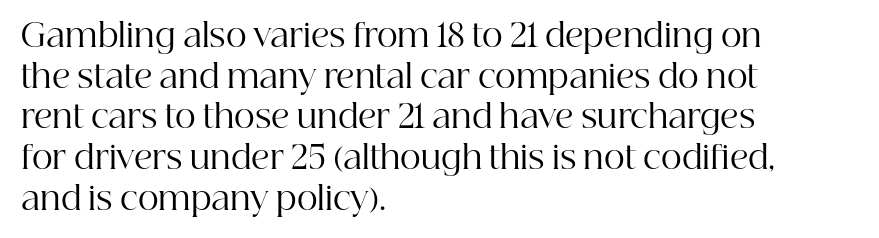
{"serif": "yes", "italic": "no", "bold": "no", "weight": "regular", "width": "normal", "stroke_contrast": "high", "x_height": "medium", "monospaced": "no", "underline": "no", "align": "left", "line_spacing": "normal", "line_spacing_ratio": 1.27, "letter_spacing": "normal", "letter_spacing_em": 0.0, "glyph_px": 32}
